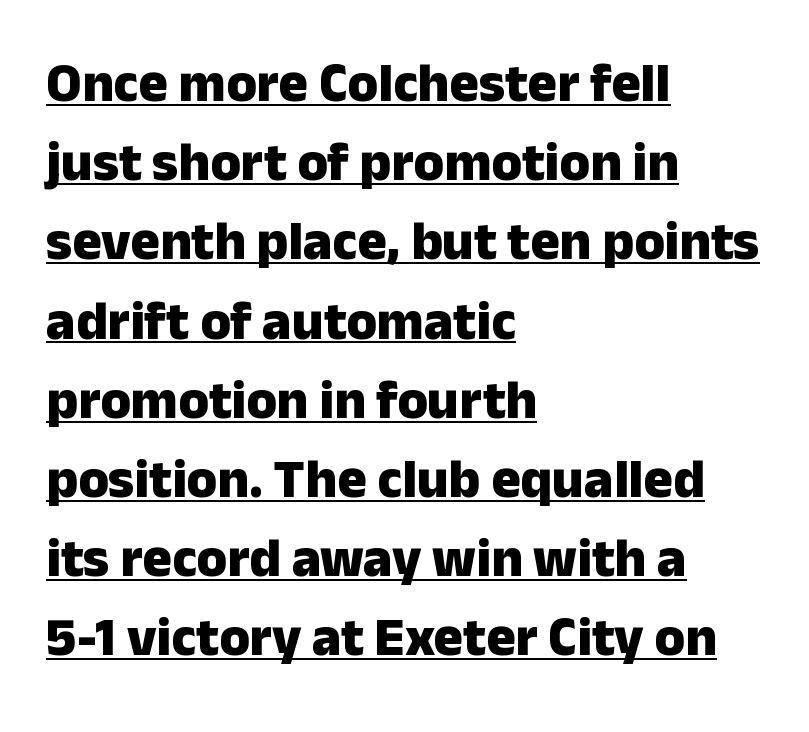
Every row of glyphs begins at an identical x-position on the left. Do the characters align in a grid? No, the font is proportional. Beneath each row of characters lies a ruled line. The face used here has the dense, thick strokes of a bold. Students, note that the glyphs here touch the page at normal intervals.
